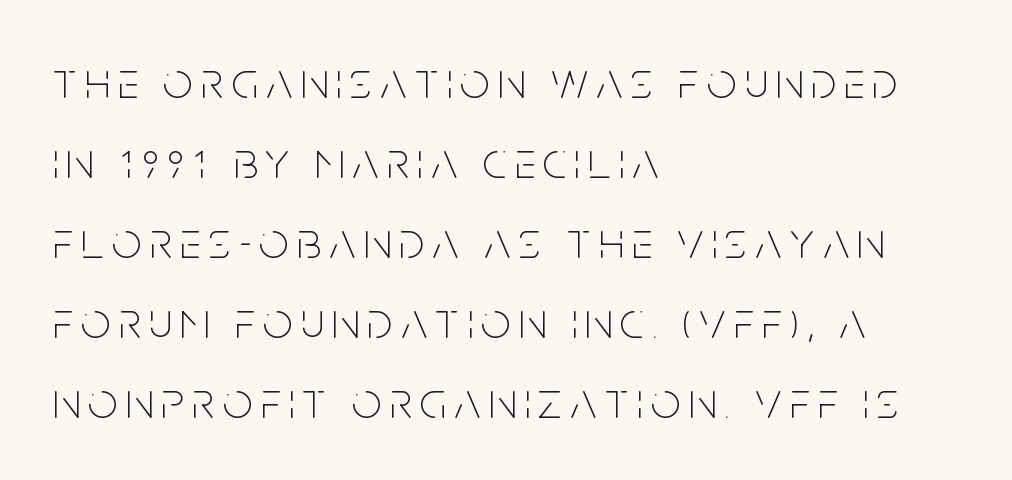
Q: Is the text bold? A: No.
Q: Is the text italic (slanted)? A: No, it is upright.
Q: Is the typeface a serif or a sans-serif typeface? A: Sans-serif.
Q: Is the text underlined? A: No.
Q: How is the paragraph aligned? A: Left-aligned.
Q: Is the spacing between lines tight, normal or loose? A: Normal.
Q: Width (condensed, normal, or wide)? A: Condensed.
Q: Stroke contrast? A: Low.
Q: x-height? A: Large.
Q: Monospaced? A: No.
